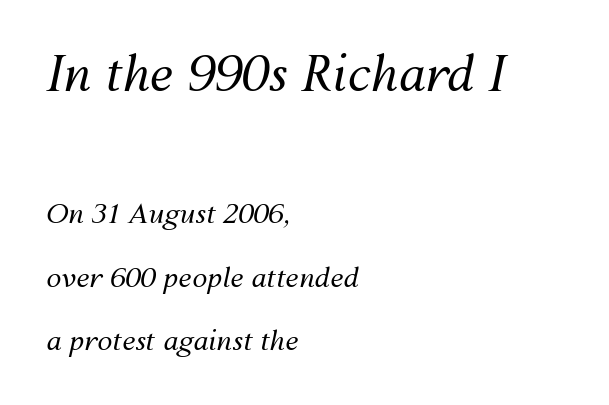
The image shows 48 px regular-weight type, italic (leaning right); set left-aligned, loose line spacing (2.35x), normal letter spacing, not underlined; the first (top) block is 1.78x larger; medium stroke contrast and a medium x-height.
